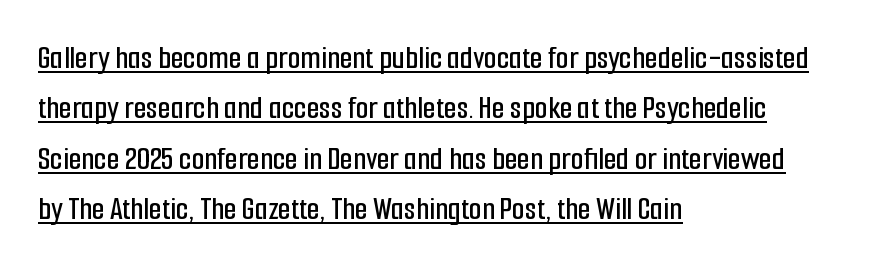
Q: Is the text italic (slanted)? A: No, it is upright.
Q: Is the typeface a serif or a sans-serif typeface? A: Sans-serif.
Q: Is the text underlined? A: Yes.
Q: How is the paragraph aligned? A: Left-aligned.
Q: Is the spacing between letters normal or unusually wide? A: Normal.
Q: Is the spacing between lines tight, normal or loose? A: Normal.
Q: Width (condensed, normal, or wide)? A: Condensed.
Q: Stroke contrast? A: Low.
Q: x-height? A: Medium.
Q: Monospaced? A: No.
